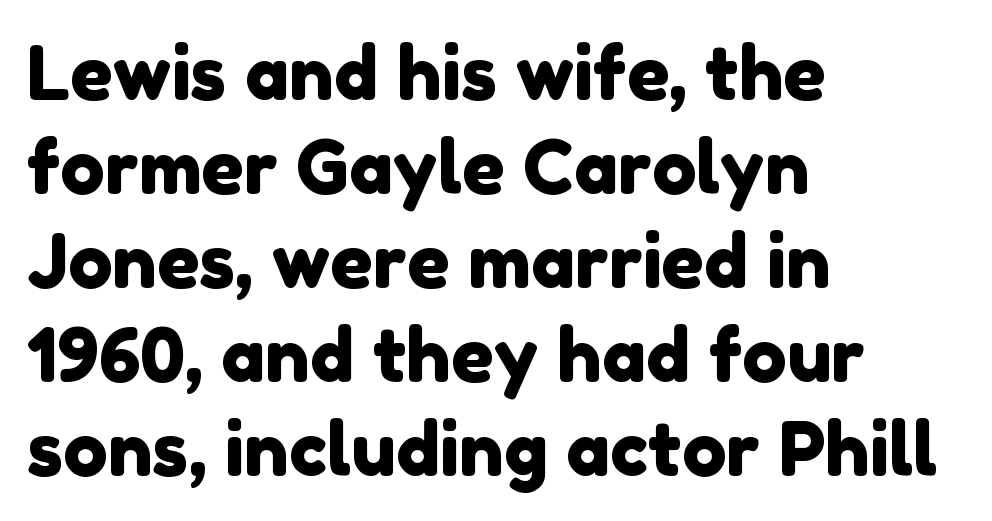
Regarding serifs, this sample does without them. Vertically, the passage feels balanced, rows spaced as you'd expect. This rendering leaves character spacing at its baseline value. Looks like regular typesetting: each glyph gets only the width it needs.
